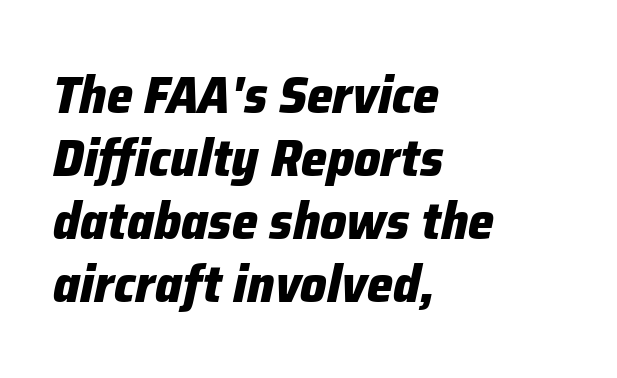
{"italic": "yes", "lean": "right", "slant_degrees": 12, "bold": "yes", "weight": "heavy", "width": "normal", "stroke_contrast": "low", "x_height": "medium", "monospaced": "no", "underline": "no", "align": "left", "line_spacing_ratio": 1.21, "letter_spacing": "normal", "letter_spacing_em": 0.0, "glyph_px": 52}
